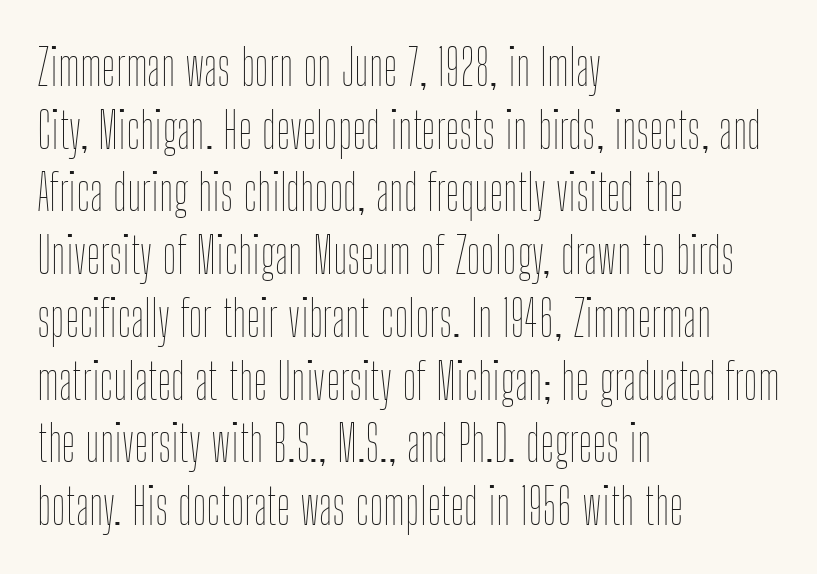
The image shows 49 px thin, condensed type, upright; set left-aligned, normal line spacing (1.28x), normal letter spacing, not underlined; low stroke contrast and a medium x-height.
